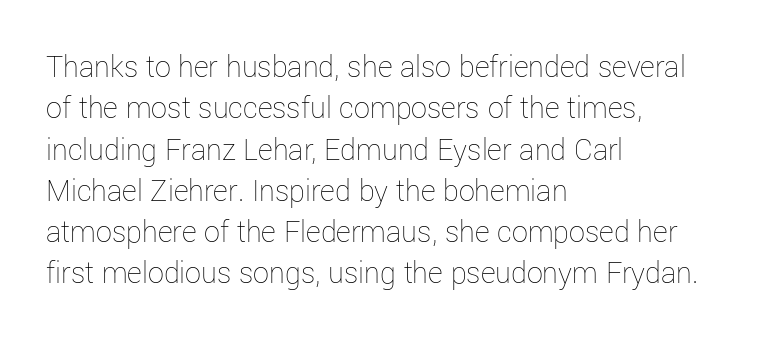
The image shows 32 px thin type, upright; set left-aligned, normal line spacing (1.29x), normal letter spacing, not underlined; low stroke contrast and a medium x-height.
